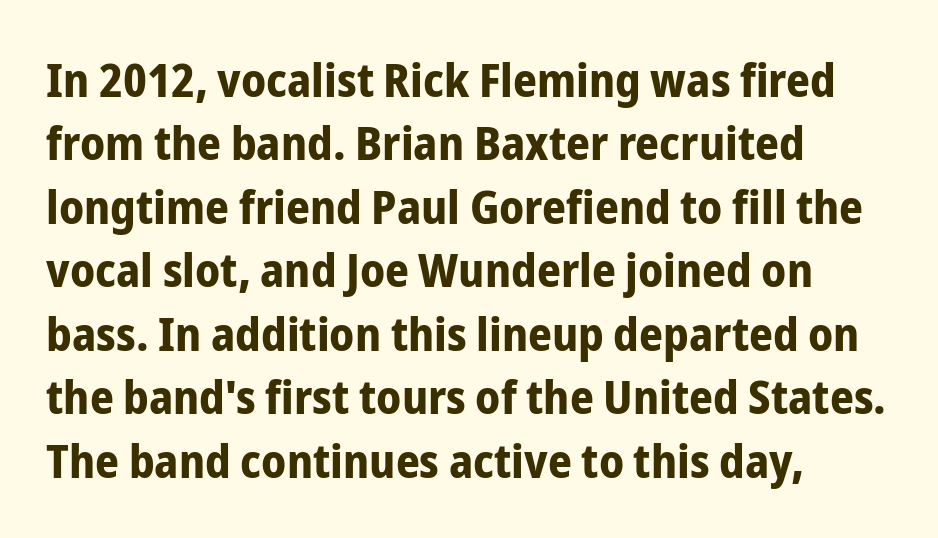
{"serif": "no", "italic": "no", "bold": "yes", "weight": "bold", "width": "condensed", "stroke_contrast": "low", "x_height": "medium", "monospaced": "no", "underline": "no", "align": "left", "line_spacing": "normal", "line_spacing_ratio": 1.35, "letter_spacing": "normal", "letter_spacing_em": 0.0, "glyph_px": 47}
